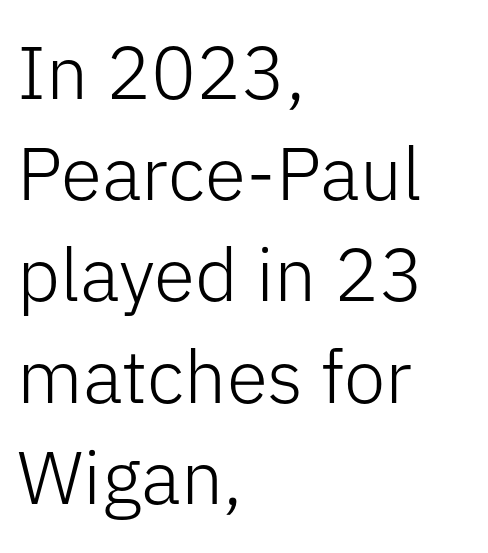
{"serif": "no", "italic": "no", "bold": "no", "weight": "light", "width": "normal", "stroke_contrast": "low", "x_height": "medium", "monospaced": "no", "underline": "no", "align": "left", "line_spacing": "normal", "line_spacing_ratio": 1.35, "letter_spacing": "normal", "letter_spacing_em": 0.0, "glyph_px": 75}
